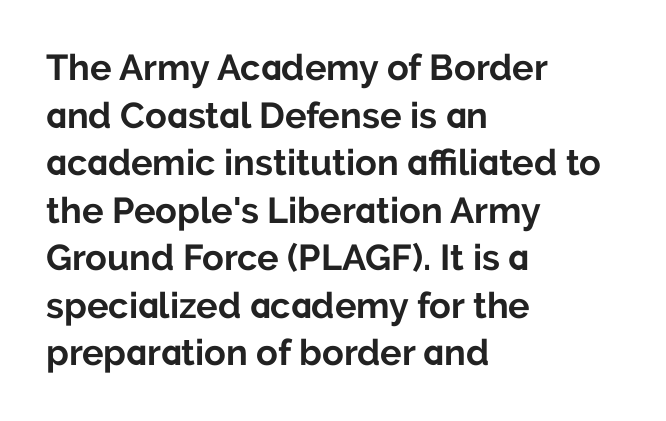
Does extra space separate the letters? No, they use regular spacing. One glance says typical: line gaps are just what's usual. A roman cut, with each character standing at attention. Look at the stroke-to-counter ratio: heavy, a bold. You could not count columns in this text — the font is proportionally spaced. A classic flush-left, rag-right setting is used for this passage.
